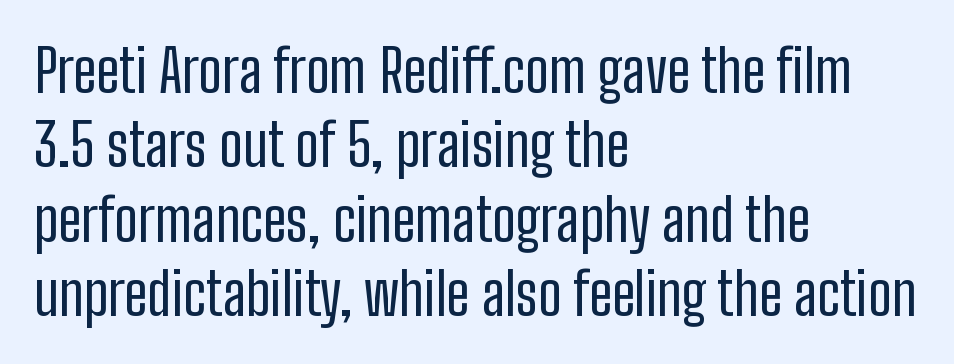
Each new line begins a customary step beneath the previous one. Default kerning and tracking; the words read as compact shapes. The axis of the letterforms is exactly vertical. Beneath every word, the page is bare. These lines stack with their left ends in a neat column.
